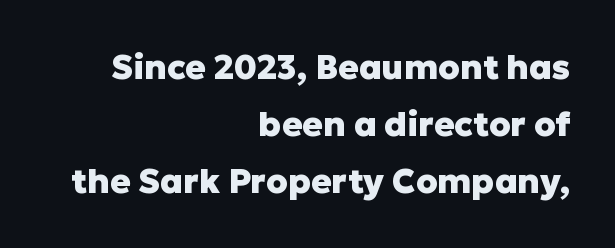
Grotesque or geometric, the face here clearly has no serifs. Compared with a flush-left layout, this one pins lines to the opposite, right side. Strong, thick strokes mark this as bold type. In terms of posture, this sample is upright. Descenders are the only things crossing below the line. Do the characters align in a grid? No, the font is proportional.
